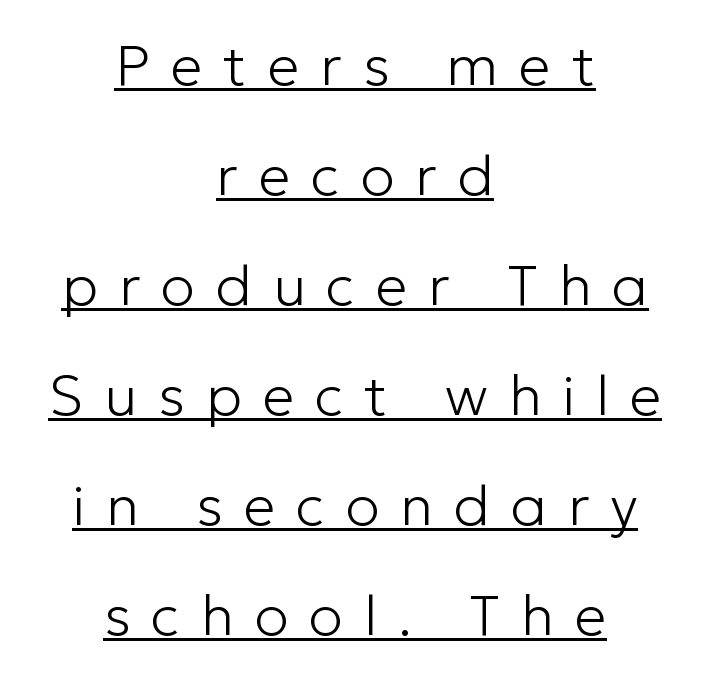
Q: Is the text bold? A: No.
Q: Is the text italic (slanted)? A: No, it is upright.
Q: Is the typeface a serif or a sans-serif typeface? A: Sans-serif.
Q: Is the text underlined? A: Yes.
Q: How is the paragraph aligned? A: Centered.
Q: Is the spacing between letters normal or unusually wide? A: Unusually wide.
Q: Is the spacing between lines tight, normal or loose? A: Loose.
Q: Width (condensed, normal, or wide)? A: Normal.
Q: Stroke contrast? A: Low.
Q: x-height? A: Medium.
Q: Monospaced? A: No.
